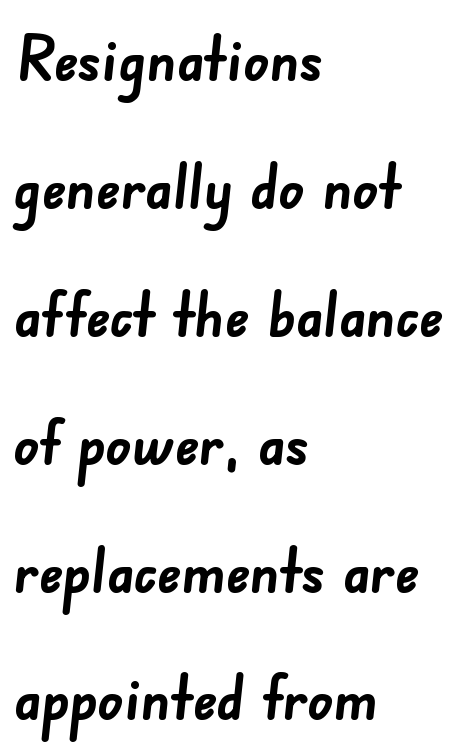
Each new line begins a long way beneath the previous one. Letterform terminals end flat and unadorned throughout the passage. The letters are bold, with thick, heavy strokes. Inter-character spacing is left at the font's built-in metrics. These lines are rendered in a variable-pitch font.
